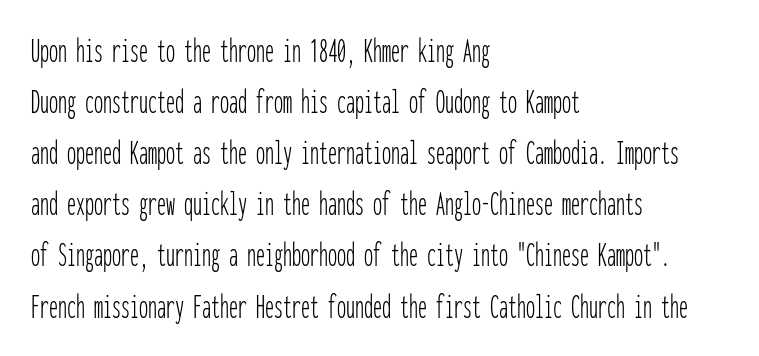
{"serif": "no", "italic": "no", "bold": "no", "weight": "thin", "width": "condensed", "stroke_contrast": "low", "x_height": "medium", "monospaced": "yes", "underline": "no", "align": "left", "line_spacing": "normal", "line_spacing_ratio": 1.42, "letter_spacing": "normal", "letter_spacing_em": 0.0, "glyph_px": 36}
